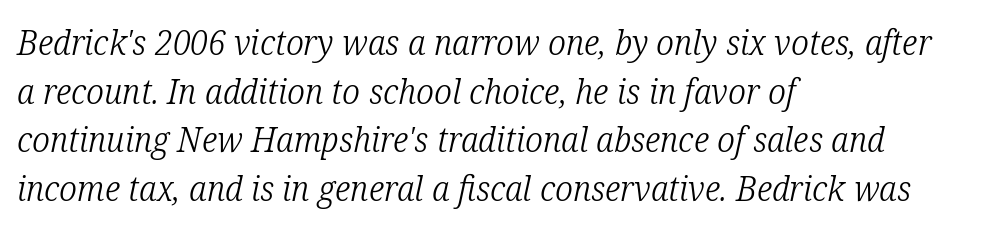
The image shows 35 px light, condensed serif type, italic (leaning right); set left-aligned, normal line spacing (1.39x), normal letter spacing, not underlined; low stroke contrast and a medium x-height.
